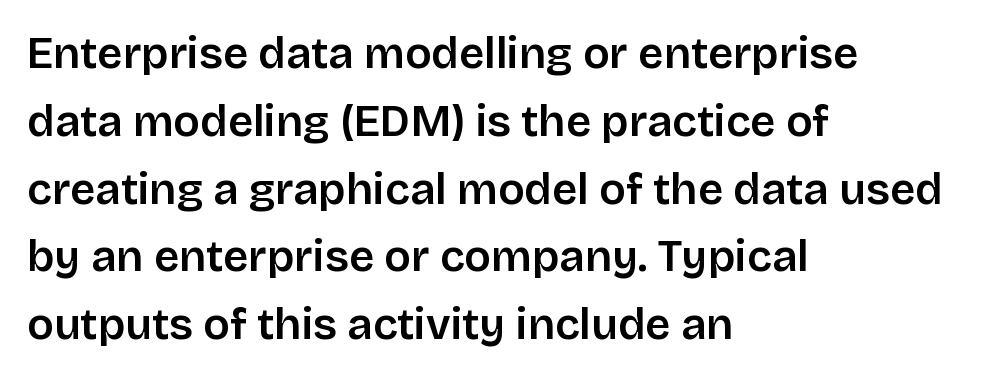
The image shows 44 px semibold sans-serif type, upright; set left-aligned, normal line spacing (1.54x), normal letter spacing, not underlined; low stroke contrast and a large x-height.
